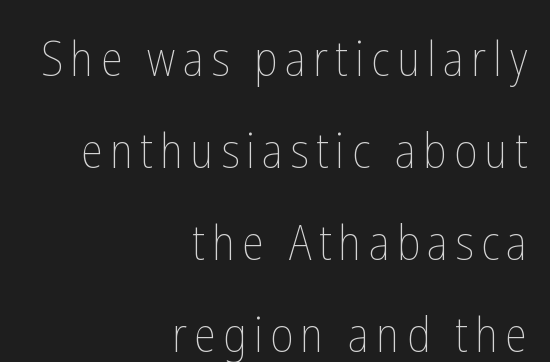
Q: Is the text bold? A: No.
Q: Is the text italic (slanted)? A: No, it is upright.
Q: Is the text underlined? A: No.
Q: How is the paragraph aligned? A: Right-aligned.
Q: Width (condensed, normal, or wide)? A: Condensed.
Q: Stroke contrast? A: Low.
Q: x-height? A: Medium.
Q: Monospaced? A: No.
